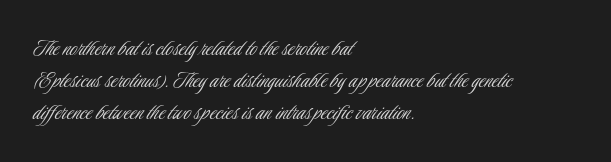
The image shows 25 px text type; set left-aligned, normal line spacing (1.29x), normal letter spacing, not underlined.
